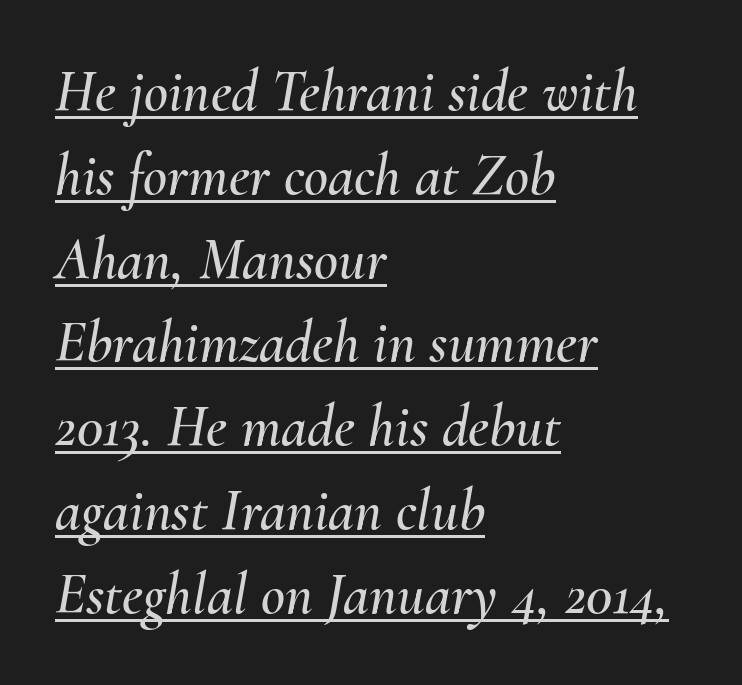
{"italic": "yes", "lean": "right", "slant_degrees": 10, "width": "normal", "stroke_contrast": "medium", "x_height": "small", "monospaced": "no", "underline": "yes", "align": "left", "line_spacing": "normal", "line_spacing_ratio": 1.42, "letter_spacing": "normal", "letter_spacing_em": 0.0, "glyph_px": 59}
